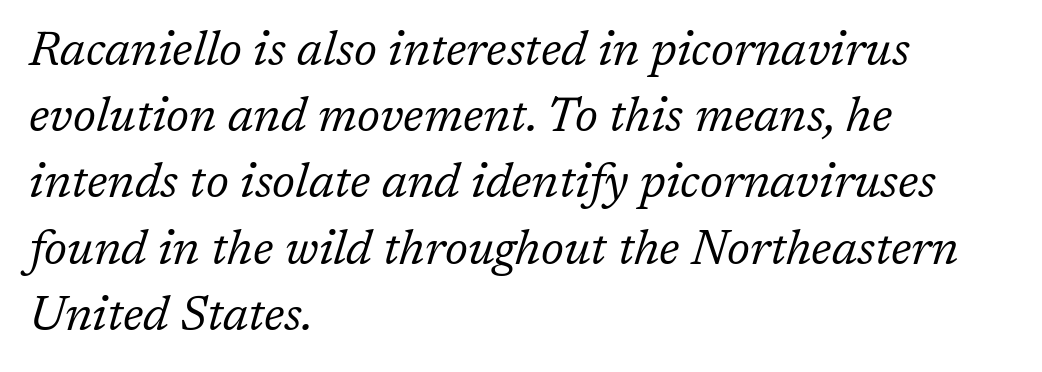
Q: Is the text bold? A: No.
Q: Is the text italic (slanted)? A: Yes, it leans right by about 17 degrees.
Q: Is the typeface a serif or a sans-serif typeface? A: Serif.
Q: Is the text underlined? A: No.
Q: How is the paragraph aligned? A: Left-aligned.
Q: Is the spacing between letters normal or unusually wide? A: Normal.
Q: Is the spacing between lines tight, normal or loose? A: Normal.
Q: Width (condensed, normal, or wide)? A: Normal.
Q: Stroke contrast? A: Low.
Q: x-height? A: Medium.
Q: Monospaced? A: No.
